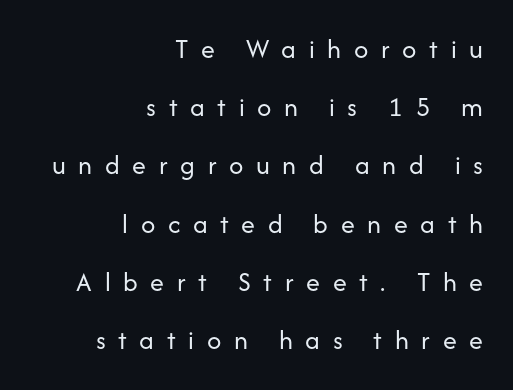
{"serif": "no", "italic": "no", "bold": "no", "weight": "regular", "width": "normal", "stroke_contrast": "low", "x_height": "medium", "monospaced": "no", "underline": "no", "align": "right", "line_spacing": "loose", "line_spacing_ratio": 2.08, "letter_spacing": "wide", "letter_spacing_em": 0.45, "glyph_px": 28}
